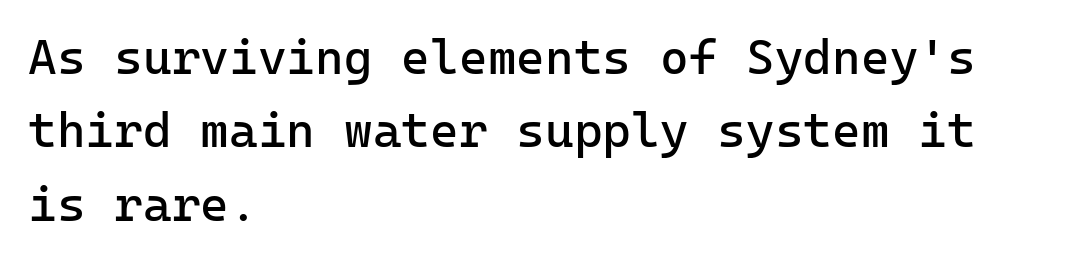
{"serif": "no", "italic": "no", "bold": "no", "weight": "regular", "width": "normal", "stroke_contrast": "low", "x_height": "medium", "underline": "no", "align": "left", "line_spacing": "normal", "line_spacing_ratio": 1.5, "letter_spacing": "normal", "letter_spacing_em": 0.0, "glyph_px": 49}
